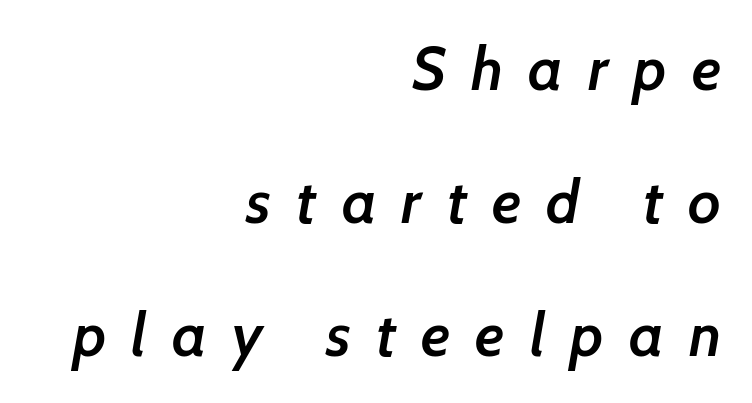
{"serif": "no", "bold": "semi", "weight": "semibold", "width": "normal", "stroke_contrast": "low", "x_height": "medium", "monospaced": "no", "underline": "no", "align": "right", "line_spacing": "loose", "line_spacing_ratio": 2.18, "letter_spacing": "wide", "letter_spacing_em": 0.41, "glyph_px": 61}
